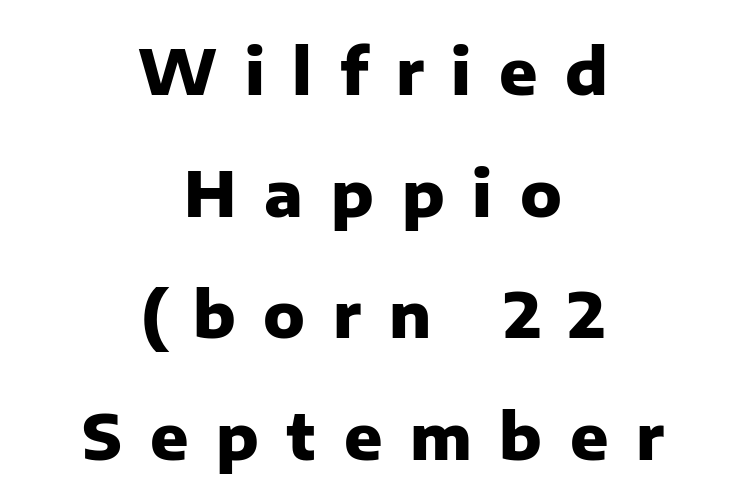
The image shows 63 px heavy sans-serif type, upright; set centered, loose line spacing (1.93x), unusually wide letter spacing (+0.44 em), not underlined; low stroke contrast and a medium x-height.
